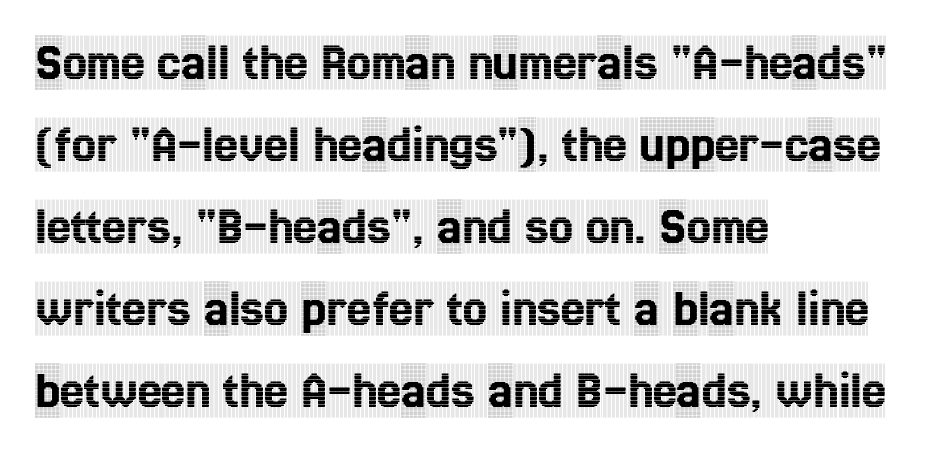
Q: Is the text italic (slanted)? A: No, it is upright.
Q: Is the typeface a serif or a sans-serif typeface? A: Serif.
Q: Is the text underlined? A: No.
Q: How is the paragraph aligned? A: Left-aligned.
Q: Is the spacing between letters normal or unusually wide? A: Normal.
Q: Is the spacing between lines tight, normal or loose? A: Normal.
Q: Width (condensed, normal, or wide)? A: Condensed.
Q: x-height? A: Large.
Q: Monospaced? A: No.
